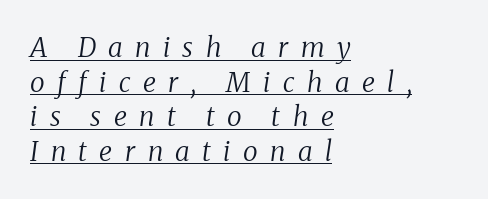
Q: Is the text bold? A: No.
Q: Is the text italic (slanted)? A: Yes, it leans right by about 8 degrees.
Q: Is the text underlined? A: Yes.
Q: How is the paragraph aligned? A: Left-aligned.
Q: Is the spacing between letters normal or unusually wide? A: Unusually wide.
Q: Is the spacing between lines tight, normal or loose? A: Normal.
